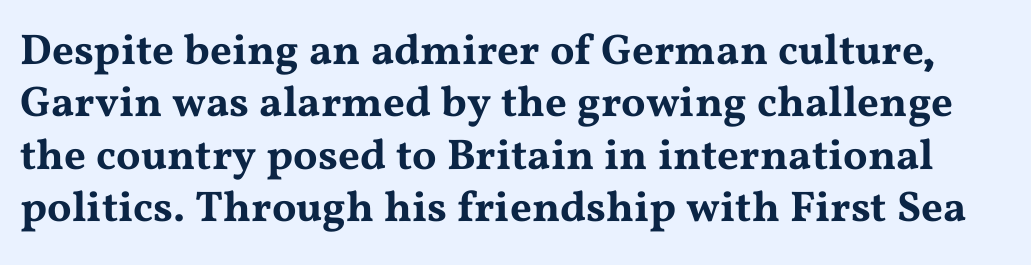
Only glyphs here, with clear space below each row. Do the characters align in a grid? No, the font is proportional. These lines were composed using upright roman letters. Examine the stroke ends and you'll spot serifs. The rendering keeps characters at their native spacing.
